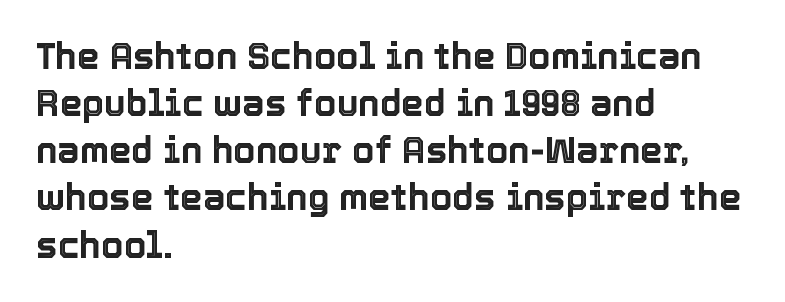
Q: Is the text italic (slanted)? A: No, it is upright.
Q: Is the text underlined? A: No.
Q: How is the paragraph aligned? A: Left-aligned.
Q: Is the spacing between letters normal or unusually wide? A: Normal.
Q: Is the spacing between lines tight, normal or loose? A: Normal.
Q: Width (condensed, normal, or wide)? A: Normal.
Q: x-height? A: Medium.
Q: Monospaced? A: No.
